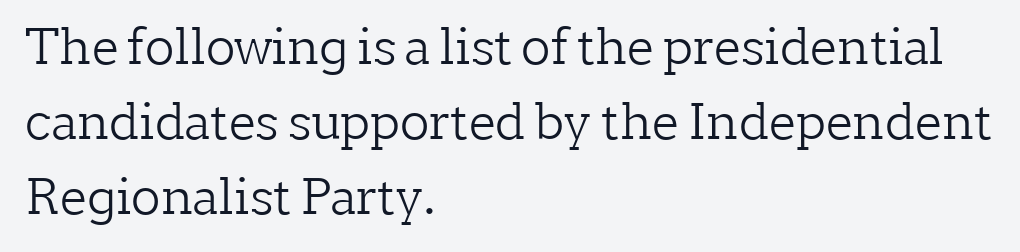
The glyphs are unaccompanied by any horizontal stroke below them. Short and long lines alike share a common starting point at left. Vertical stems look standard width or narrower in stroke. Honestly, the letter spacing is just normal — you wouldn't notice it. Here the designer chose a conventional face with non-uniform glyph widths. The text was rendered using a seriffed face with decorative stroke endings.
